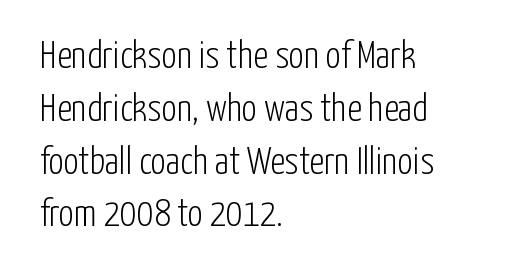
{"serif": "no", "italic": "no", "bold": "no", "weight": "light", "width": "condensed", "stroke_contrast": "low", "x_height": "medium", "monospaced": "no", "underline": "no", "align": "left", "line_spacing": "normal", "line_spacing_ratio": 1.39, "letter_spacing": "normal", "letter_spacing_em": 0.0, "glyph_px": 38}
